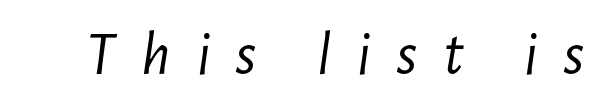
The space directly below the letters is spotless. Is the type slanted? Yes — the strokes lean at a clear angle. Substantial extra tracking has been applied to these lines. This reads as an unemphasized weight, regular at the heaviest. These lines are rendered in a variable-pitch font.
